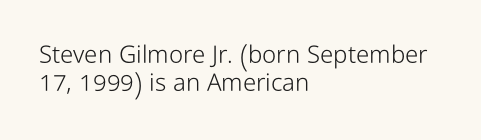
{"italic": "no", "bold": "no", "underline": "no", "align": "left", "line_spacing": "tight", "line_spacing_ratio": 1.15, "letter_spacing": "normal", "letter_spacing_em": 0.0, "glyph_px": 24}
